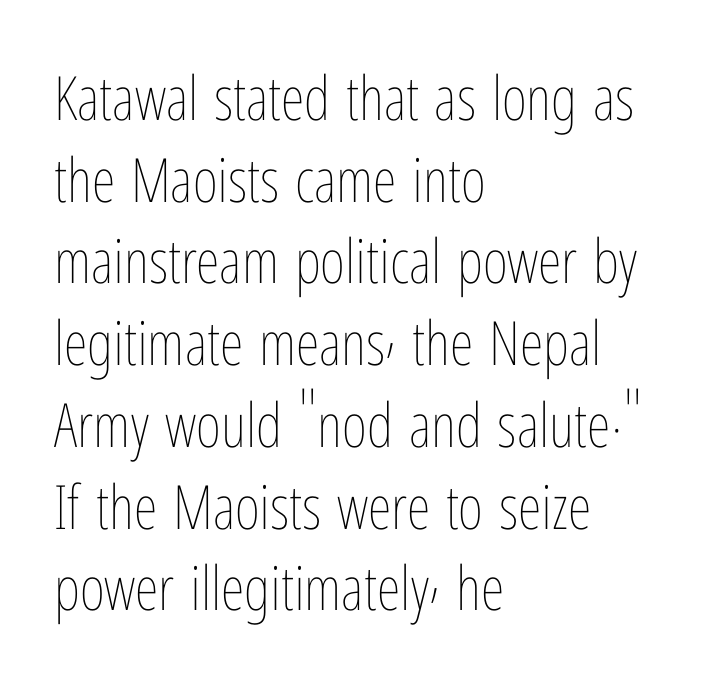
Glance below the letters and you will spot only blank space. Whoever set this chose a conventional vertical rhythm. This sample uses plain, unmodified letter spacing. Reading down the block, your eye returns to a fixed left position each line. No letter is thick-stroked: the sample isn't bold. Character widths vary here, with narrow letters taking less room than wide ones.
